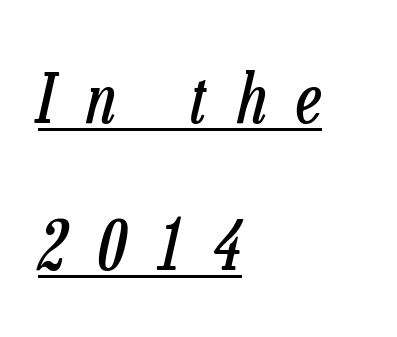
Q: Is the text bold? A: No.
Q: Is the text italic (slanted)? A: Yes, it leans right by about 13 degrees.
Q: Is the text underlined? A: Yes.
Q: How is the paragraph aligned? A: Left-aligned.
Q: Is the spacing between letters normal or unusually wide? A: Unusually wide.
Q: Is the spacing between lines tight, normal or loose? A: Loose.
Q: Width (condensed, normal, or wide)? A: Condensed.
Q: Stroke contrast? A: Low.
Q: x-height? A: Medium.
Q: Monospaced? A: No.
